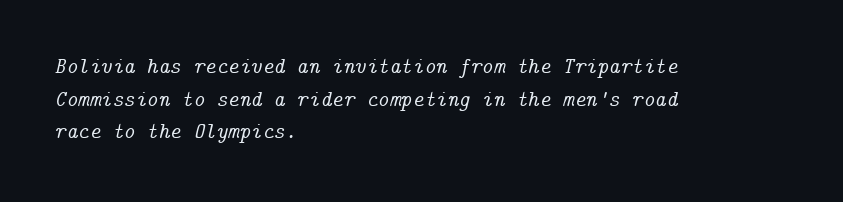
Q: Is the text italic (slanted)? A: Yes, it leans right by about 14 degrees.
Q: Is the text underlined? A: No.
Q: How is the paragraph aligned? A: Left-aligned.
Q: Is the spacing between letters normal or unusually wide? A: Normal.
Q: Is the spacing between lines tight, normal or loose? A: Normal.
